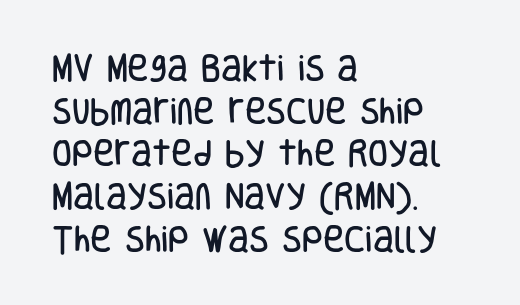
Q: Is the text italic (slanted)? A: No, it is upright.
Q: Is the typeface a serif or a sans-serif typeface? A: Sans-serif.
Q: Is the text underlined? A: No.
Q: How is the paragraph aligned? A: Left-aligned.
Q: Is the spacing between letters normal or unusually wide? A: Normal.
Q: Is the spacing between lines tight, normal or loose? A: Normal.
Q: Width (condensed, normal, or wide)? A: Condensed.
Q: Stroke contrast? A: Low.
Q: x-height? A: Large.
Q: Monospaced? A: No.
